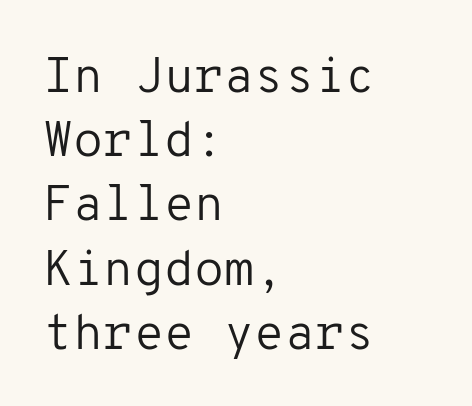
Q: Is the text bold? A: No.
Q: Is the text italic (slanted)? A: No, it is upright.
Q: Is the typeface a serif or a sans-serif typeface? A: Sans-serif.
Q: Is the text underlined? A: No.
Q: How is the paragraph aligned? A: Left-aligned.
Q: Is the spacing between letters normal or unusually wide? A: Normal.
Q: Is the spacing between lines tight, normal or loose? A: Normal.
Q: Width (condensed, normal, or wide)? A: Normal.
Q: Stroke contrast? A: Low.
Q: x-height? A: Medium.
Q: Monospaced? A: Yes.
